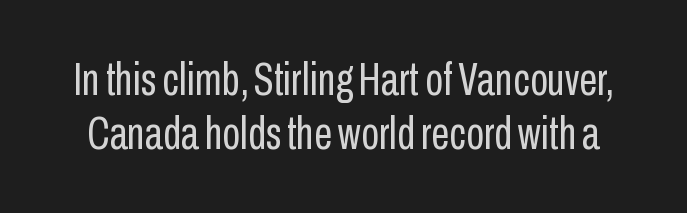
The image shows 46 px regular-weight, condensed sans-serif type, upright; set line spacing 1.17x, normal letter spacing, not underlined; low stroke contrast and a medium x-height.
